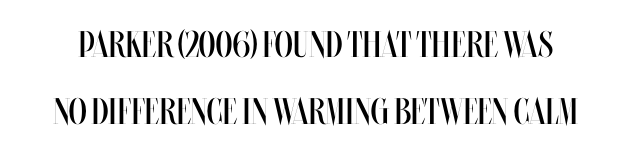
Q: Is the text bold? A: No.
Q: Is the text italic (slanted)? A: No, it is upright.
Q: Is the text underlined? A: No.
Q: Is the spacing between letters normal or unusually wide? A: Normal.
Q: Width (condensed, normal, or wide)? A: Condensed.
Q: Stroke contrast? A: Medium.
Q: x-height? A: Large.
Q: Monospaced? A: No.
